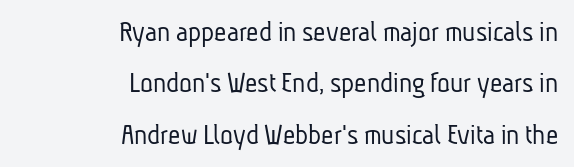
{"serif": "no", "bold": "no", "weight": "light", "width": "condensed", "stroke_contrast": "low", "x_height": "medium", "monospaced": "no", "underline": "no", "align": "right", "line_spacing_ratio": 1.71, "letter_spacing": "normal", "letter_spacing_em": 0.0, "glyph_px": 30}
